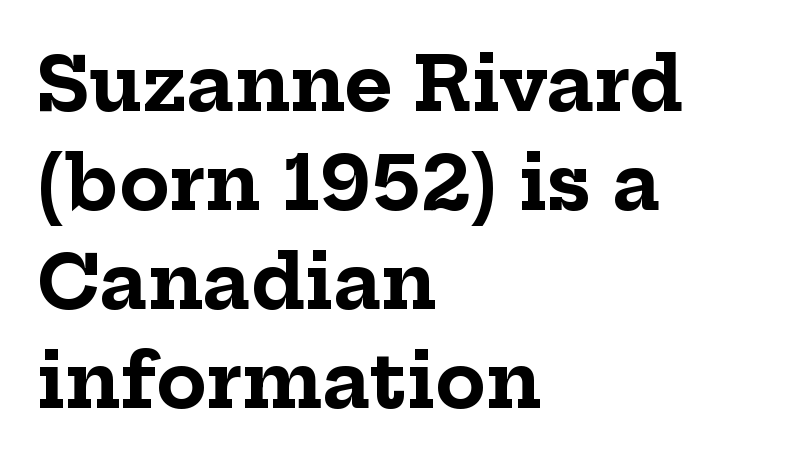
Q: Is the text bold? A: Yes.
Q: Is the text italic (slanted)? A: No, it is upright.
Q: Is the typeface a serif or a sans-serif typeface? A: Serif.
Q: Is the text underlined? A: No.
Q: How is the paragraph aligned? A: Left-aligned.
Q: Is the spacing between letters normal or unusually wide? A: Normal.
Q: Is the spacing between lines tight, normal or loose? A: Normal.
Q: Width (condensed, normal, or wide)? A: Normal.
Q: Stroke contrast? A: Low.
Q: x-height? A: Medium.
Q: Monospaced? A: No.
